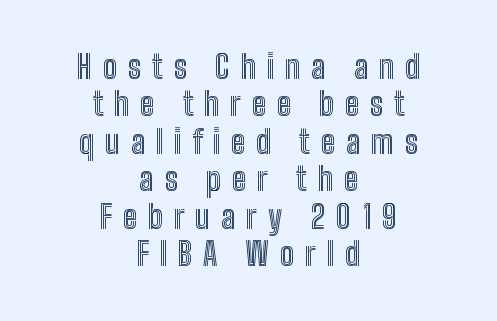
Q: Is the text italic (slanted)? A: No, it is upright.
Q: Is the text underlined? A: No.
Q: How is the paragraph aligned? A: Centered.
Q: Is the spacing between letters normal or unusually wide? A: Unusually wide.
Q: Width (condensed, normal, or wide)? A: Condensed.
Q: x-height? A: Medium.
Q: Monospaced? A: No.
